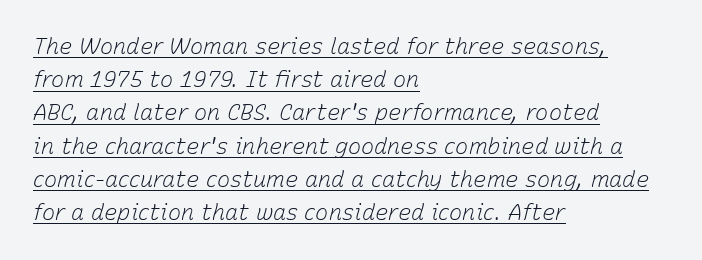
{"italic": "yes", "lean": "right", "slant_degrees": 15, "bold": "no", "underline": "yes", "align": "left", "line_spacing": "normal", "line_spacing_ratio": 1.51, "letter_spacing": "normal", "letter_spacing_em": 0.0, "glyph_px": 22}
